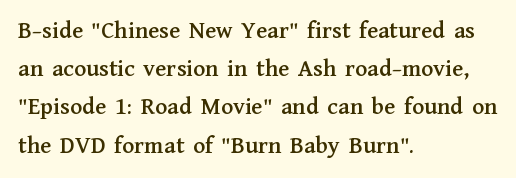
Descenders hang freely into open space. Teacher's note: observe the even left margin — that is flush-left alignment. The vertical gap from one line to the next is medium. If you drew a line through each stem, it would be perfectly vertical. The letters sit at their default tracking, neither squeezed nor spread.
